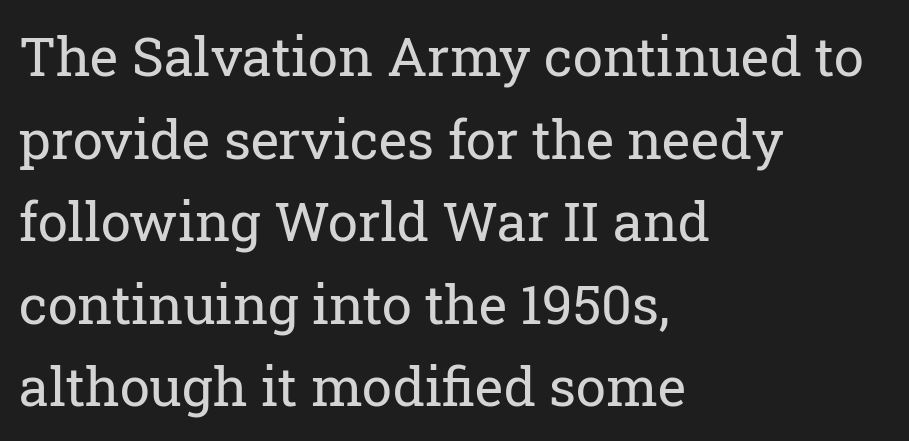
The image shows 54 px regular-weight serif type, upright; set left-aligned, normal line spacing (1.53x), normal letter spacing, not underlined; low stroke contrast and a medium x-height.
